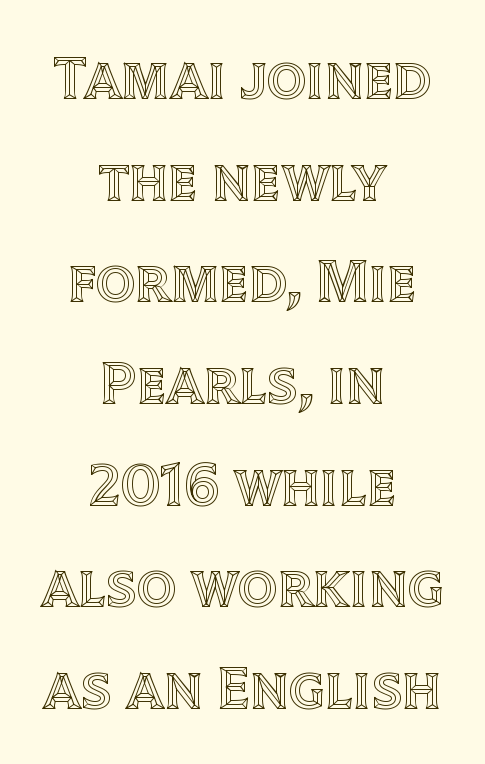
Summary of vertical rhythm: regular, with standard interline spacing. The rag falls on both sides of this text block equally. It's the straight-up-and-down kind of type. Is this a fixed-width face? No — the glyphs have proportional, varying widths. Look at the tracking — it's just the regular setting, nothing added. The glyphs are unaccompanied by any horizontal stroke below them.
